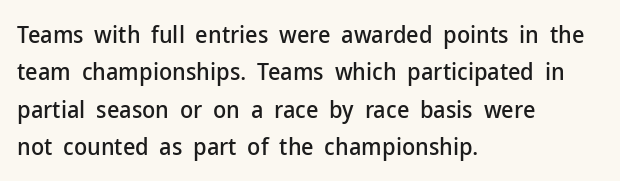
{"italic": "no", "underline": "no", "align": "left", "line_spacing": "normal", "line_spacing_ratio": 1.56, "letter_spacing": "normal", "letter_spacing_em": 0.0, "glyph_px": 24}
